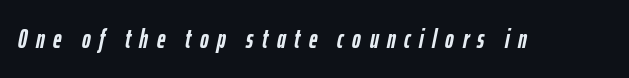
{"italic": "yes", "lean": "right", "slant_degrees": 12, "bold": "yes", "underline": "no", "letter_spacing": "wide", "letter_spacing_em": 0.33, "glyph_px": 26}
